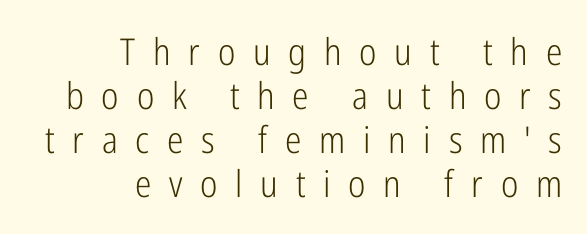
{"serif": "no", "italic": "no", "bold": "no", "weight": "light", "width": "condensed", "stroke_contrast": "low", "x_height": "medium", "monospaced": "no", "underline": "no", "align": "right", "line_spacing_ratio": 1.19, "letter_spacing": "wide", "letter_spacing_em": 0.48, "glyph_px": 37}
